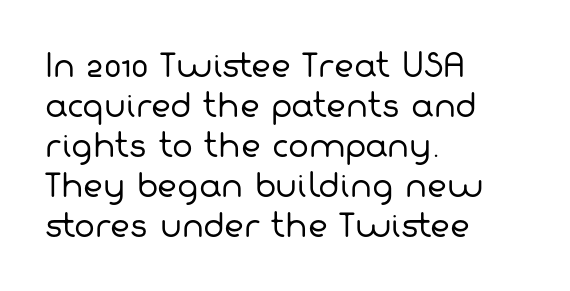
Here the designer chose a conventional face with non-uniform glyph widths. Stems here are at most as thick as an everyday book face. The space directly below the letters is spotless. Line starts are locked; line ends wander. The type family on display is of the sans-serif kind.
